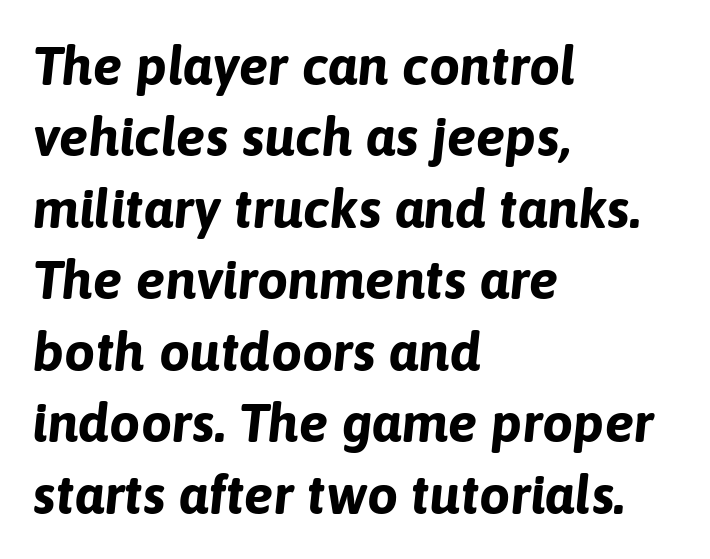
{"italic": "yes", "lean": "right", "slant_degrees": 6, "bold": "yes", "weight": "bold", "width": "normal", "stroke_contrast": "low", "x_height": "medium", "monospaced": "no", "underline": "no", "align": "left", "line_spacing": "normal", "line_spacing_ratio": 1.3, "letter_spacing": "normal", "letter_spacing_em": 0.0, "glyph_px": 55}
